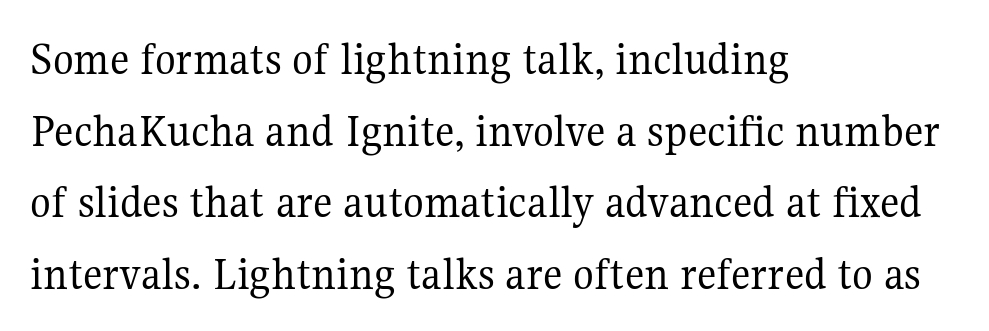
Q: Is the text bold? A: No.
Q: Is the text italic (slanted)? A: No, it is upright.
Q: Is the typeface a serif or a sans-serif typeface? A: Serif.
Q: Is the text underlined? A: No.
Q: How is the paragraph aligned? A: Left-aligned.
Q: Is the spacing between letters normal or unusually wide? A: Normal.
Q: Is the spacing between lines tight, normal or loose? A: Normal.
Q: Width (condensed, normal, or wide)? A: Normal.
Q: Stroke contrast? A: Medium.
Q: x-height? A: Medium.
Q: Monospaced? A: No.
